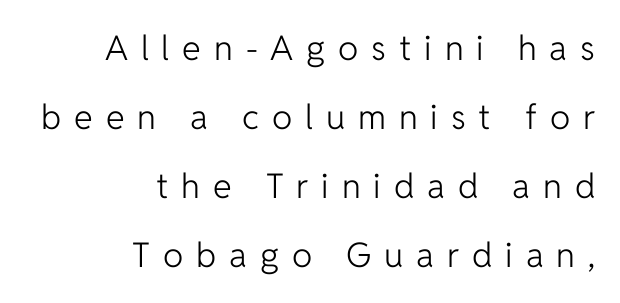
Q: Is the text bold? A: No.
Q: Is the text italic (slanted)? A: No, it is upright.
Q: Is the typeface a serif or a sans-serif typeface? A: Sans-serif.
Q: Is the text underlined? A: No.
Q: How is the paragraph aligned? A: Right-aligned.
Q: Is the spacing between letters normal or unusually wide? A: Unusually wide.
Q: Is the spacing between lines tight, normal or loose? A: Loose.
Q: Width (condensed, normal, or wide)? A: Normal.
Q: Stroke contrast? A: Low.
Q: x-height? A: Medium.
Q: Monospaced? A: No.
